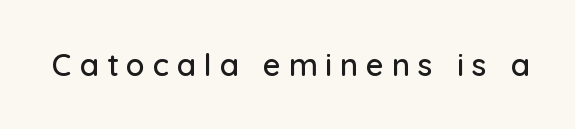
{"serif": "no", "italic": "no", "width": "normal", "stroke_contrast": "low", "x_height": "medium", "monospaced": "no", "underline": "no", "letter_spacing": "wide", "letter_spacing_em": 0.25, "glyph_px": 31}
